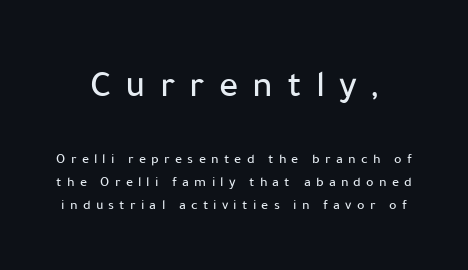
{"serif": "no", "italic": "no", "width": "normal", "stroke_contrast": "low", "x_height": "medium", "monospaced": "no", "underline": "no", "line_spacing": "normal", "line_spacing_ratio": 1.65, "letter_spacing": "wide", "letter_spacing_em": 0.37, "larger_block": "first", "size_ratio": 2.71, "glyph_px": 38}
